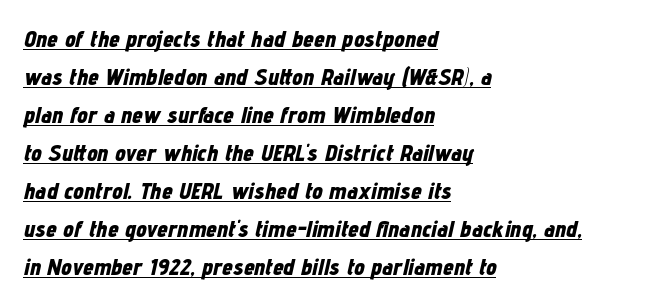
{"italic": "yes", "lean": "right", "slant_degrees": 12, "bold": "yes", "underline": "yes", "align": "left", "line_spacing": "normal", "line_spacing_ratio": 1.58, "letter_spacing": "normal", "letter_spacing_em": 0.0, "glyph_px": 24}
